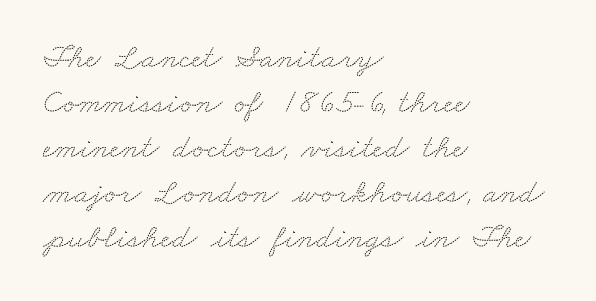
Normally led — the rows are evenly, conventionally spaced. These lines are rendered in a variable-pitch font. Descender tails drop into unmarked territory. Is the block centered? No — it sits flush against the left margin. Unlike a clean sans, this face finishes its strokes with serifs. Spacing between characters is what you'd get straight out of the box.
